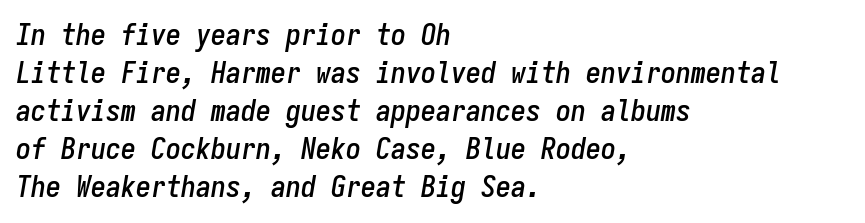
Q: Is the text italic (slanted)? A: Yes, it leans right by about 9 degrees.
Q: Is the text underlined? A: No.
Q: How is the paragraph aligned? A: Left-aligned.
Q: Is the spacing between letters normal or unusually wide? A: Normal.
Q: Is the spacing between lines tight, normal or loose? A: Normal.
Q: Width (condensed, normal, or wide)? A: Condensed.
Q: Stroke contrast? A: Low.
Q: x-height? A: Medium.
Q: Monospaced? A: Yes.
